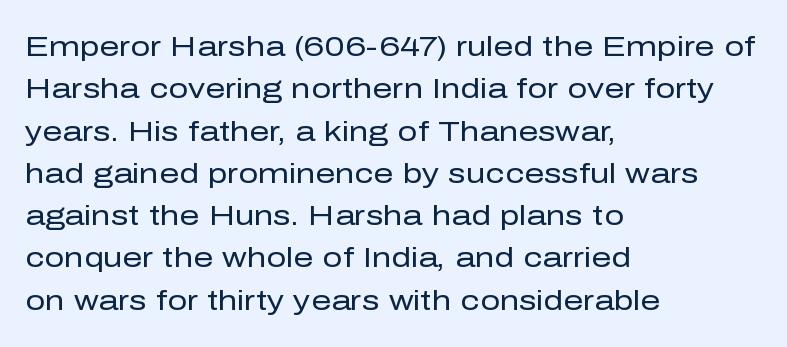
{"serif": "no", "italic": "no", "bold": "no", "weight": "regular", "width": "normal", "stroke_contrast": "low", "x_height": "medium", "monospaced": "no", "underline": "no", "align": "left", "line_spacing": "normal", "line_spacing_ratio": 1.51, "letter_spacing": "normal", "letter_spacing_em": 0.0, "glyph_px": 28}
